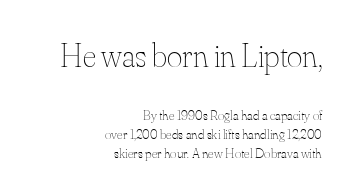
The image shows 33 px thin type, upright; set right-aligned, normal line spacing (1.37x), normal letter spacing, not underlined; the first (top) block is 2.36x larger; medium stroke contrast and a small x-height.
